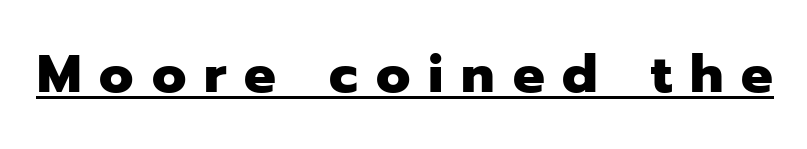
Serifs: no, the terminals of the letterforms are clean. Emphasis is given by a line drawn under the lettering. Emphasis by weight is at full strength: bold. In terms of posture, this sample is upright.
